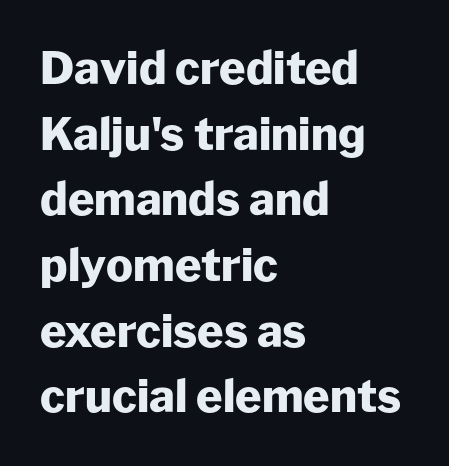
Q: Is the text bold? A: Yes.
Q: Is the text italic (slanted)? A: No, it is upright.
Q: Is the typeface a serif or a sans-serif typeface? A: Sans-serif.
Q: Is the text underlined? A: No.
Q: How is the paragraph aligned? A: Left-aligned.
Q: Is the spacing between letters normal or unusually wide? A: Normal.
Q: Is the spacing between lines tight, normal or loose? A: Normal.
Q: Width (condensed, normal, or wide)? A: Normal.
Q: Stroke contrast? A: Low.
Q: x-height? A: Medium.
Q: Monospaced? A: No.
